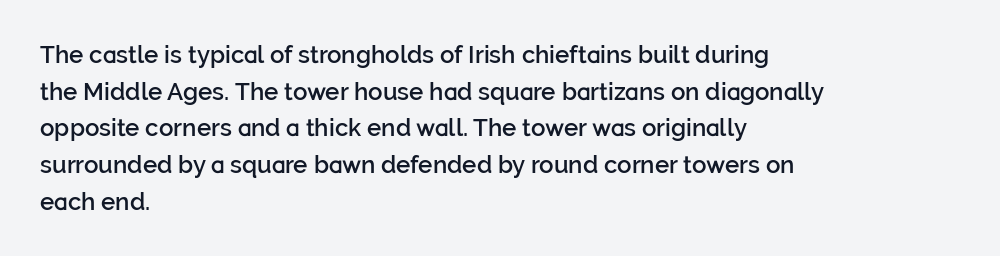
If you drew a line through each stem, it would be perfectly vertical. Each line starts at the same left margin while the right side varies. The string is rendered with underlining switched off. In terms of weight, the rendering is demibold, just under bold.
